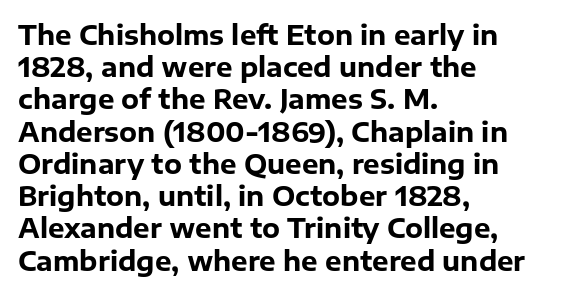
Q: Is the text bold? A: Yes.
Q: Is the text italic (slanted)? A: No, it is upright.
Q: Is the text underlined? A: No.
Q: How is the paragraph aligned? A: Left-aligned.
Q: Is the spacing between letters normal or unusually wide? A: Normal.
